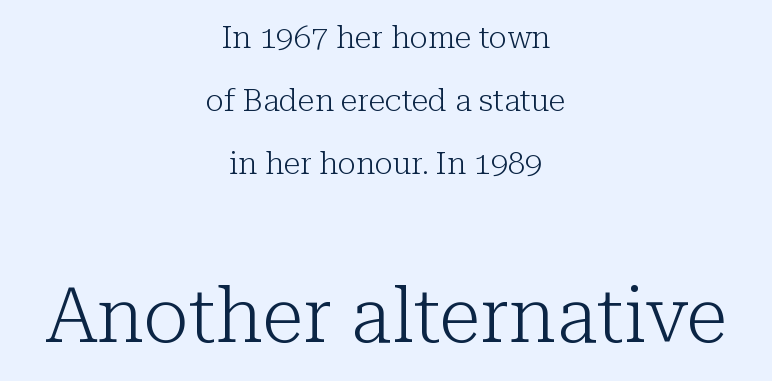
The image shows 77 px light serif type, upright; set centered, loose line spacing (2.04x), normal letter spacing, not underlined; the second (bottom) block is 2.48x larger; low stroke contrast and a medium x-height.
